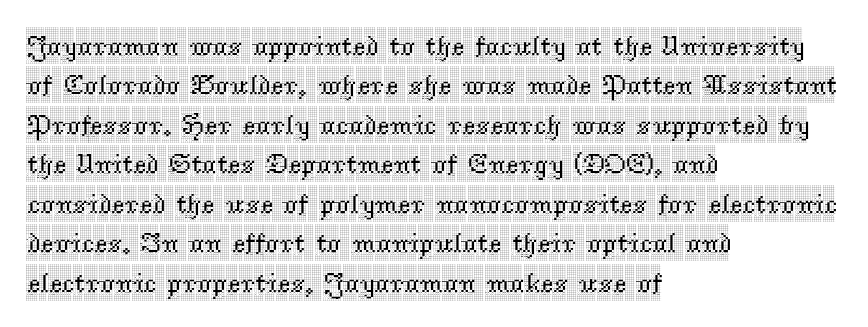
{"serif": "yes", "italic": "no", "width": "condensed", "x_height": "large", "monospaced": "no", "underline": "no", "align": "left", "line_spacing": "normal", "line_spacing_ratio": 1.41, "letter_spacing": "normal", "letter_spacing_em": 0.0, "glyph_px": 28}
